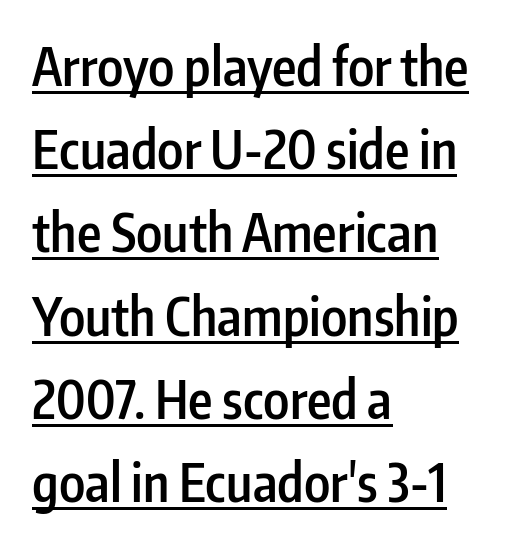
{"serif": "no", "italic": "no", "bold": "semi", "weight": "semibold", "width": "condensed", "stroke_contrast": "low", "x_height": "medium", "monospaced": "no", "underline": "yes", "align": "left", "line_spacing": "normal", "line_spacing_ratio": 1.6, "letter_spacing": "normal", "letter_spacing_em": 0.0, "glyph_px": 52}
